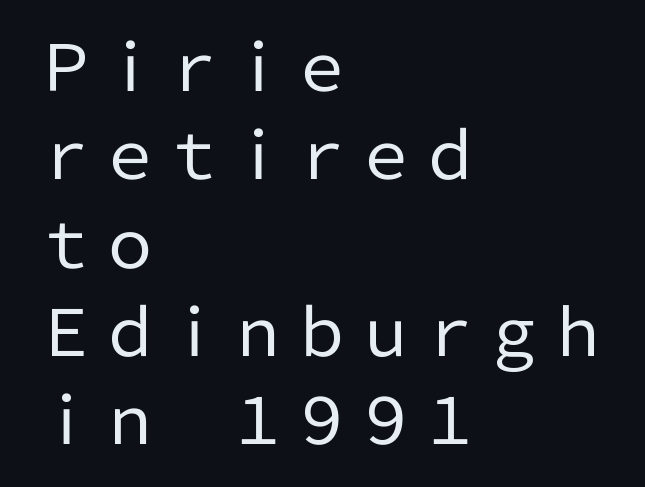
{"serif": "no", "italic": "no", "bold": "no", "weight": "regular", "width": "normal", "stroke_contrast": "low", "x_height": "medium", "monospaced": "no", "underline": "no", "align": "left", "line_spacing": "normal", "line_spacing_ratio": 1.38, "letter_spacing": "normal", "letter_spacing_em": 0.0, "glyph_px": 64}
